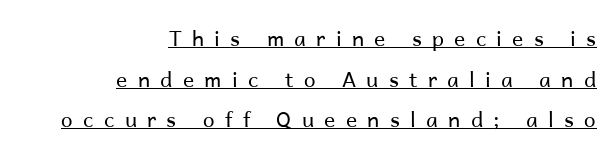
The image shows 21 px text type, upright; set right-aligned, loose line spacing (1.94x), unusually wide letter spacing (+0.49 em), underlined.
